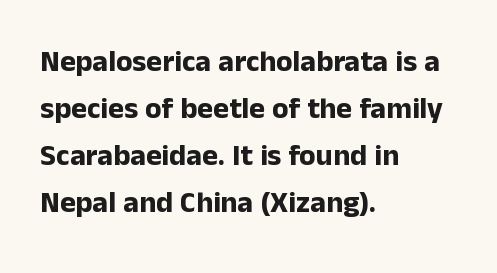
Q: Is the text bold? A: Yes.
Q: Is the text italic (slanted)? A: No, it is upright.
Q: Is the typeface a serif or a sans-serif typeface? A: Sans-serif.
Q: Is the text underlined? A: No.
Q: How is the paragraph aligned? A: Left-aligned.
Q: Is the spacing between letters normal or unusually wide? A: Normal.
Q: Is the spacing between lines tight, normal or loose? A: Normal.
Q: Width (condensed, normal, or wide)? A: Normal.
Q: Stroke contrast? A: Low.
Q: x-height? A: Medium.
Q: Monospaced? A: No.
